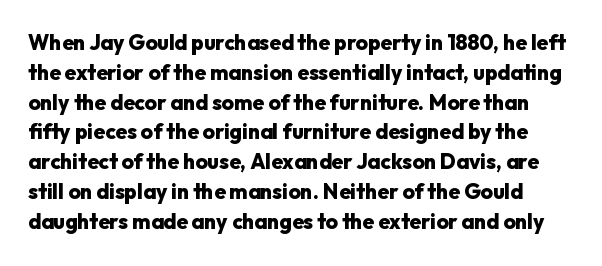
The image shows 21 px bold type, upright; set normal line spacing (1.42x), normal letter spacing, not underlined.
